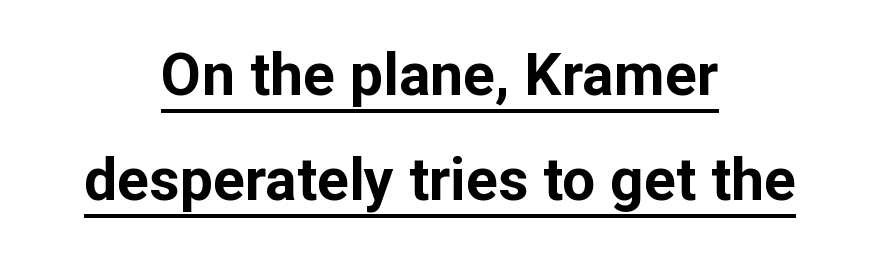
The image shows 59 px bold sans-serif type, upright; set centered, line spacing 1.78x, normal letter spacing, underlined; low stroke contrast and a medium x-height.
